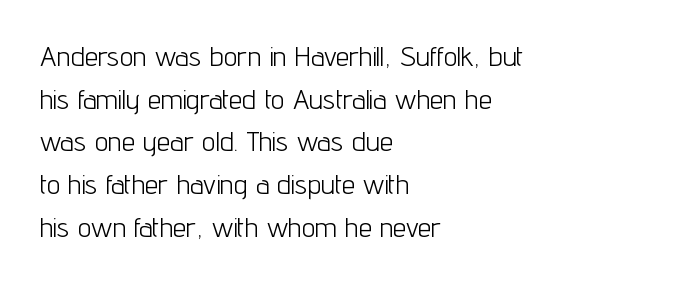
The image shows 27 px text type, upright; set left-aligned, normal line spacing (1.58x), normal letter spacing, not underlined.
